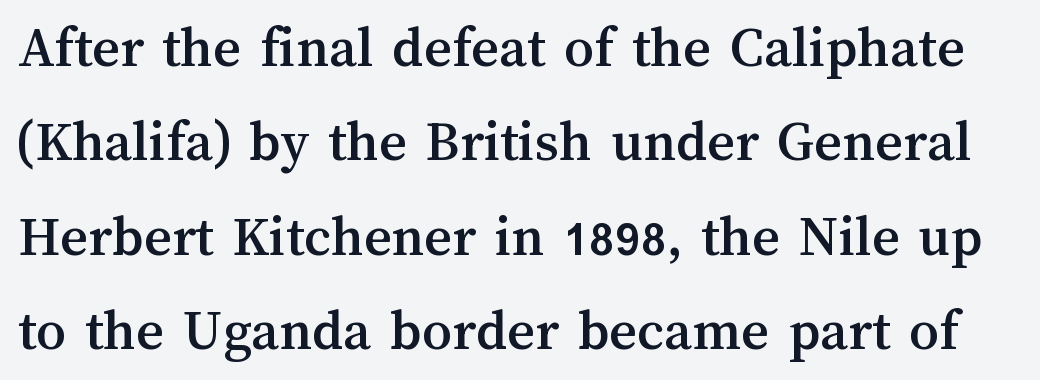
The image shows 59 px text type, upright; set normal line spacing (1.6x), normal letter spacing, not underlined; medium stroke contrast and a medium x-height.
